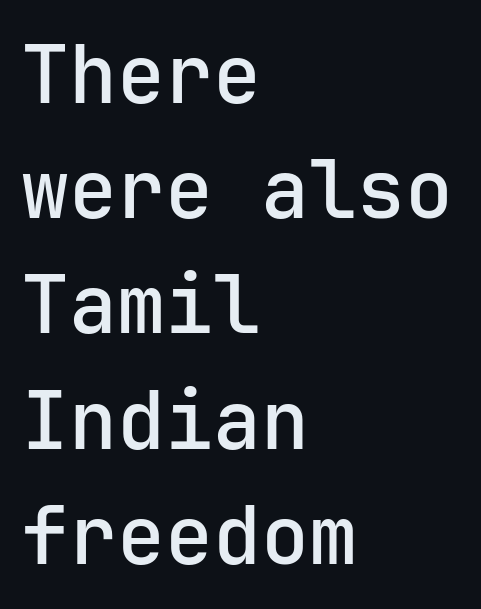
The image shows 80 px semibold sans-serif type, upright; set left-aligned, normal line spacing (1.44x), normal letter spacing, not underlined; low stroke contrast and a medium x-height.
